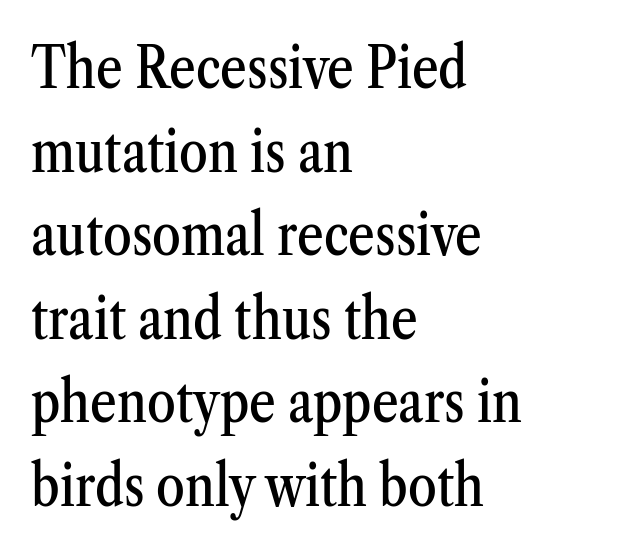
The image shows 58 px condensed serif type, upright; set left-aligned, normal line spacing (1.44x), normal letter spacing, not underlined; medium stroke contrast and a medium x-height.
